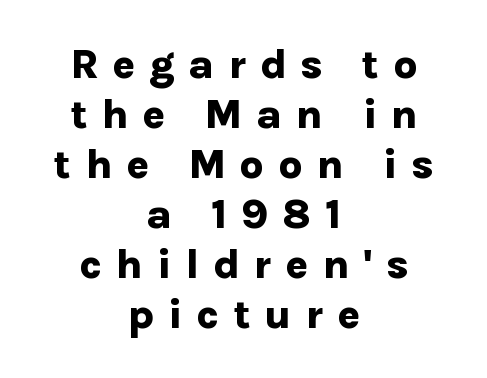
Q: Is the text bold? A: Yes.
Q: Is the text italic (slanted)? A: No, it is upright.
Q: Is the typeface a serif or a sans-serif typeface? A: Sans-serif.
Q: Is the text underlined? A: No.
Q: How is the paragraph aligned? A: Centered.
Q: Is the spacing between letters normal or unusually wide? A: Unusually wide.
Q: Width (condensed, normal, or wide)? A: Normal.
Q: Stroke contrast? A: Low.
Q: x-height? A: Medium.
Q: Monospaced? A: No.
